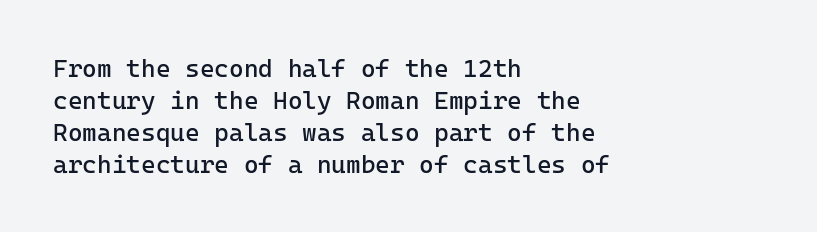
The image shows 25 px text type, upright; set left-aligned, normal line spacing (1.28x), normal letter spacing, not underlined.
